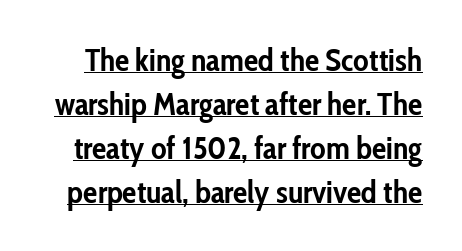
{"serif": "no", "italic": "no", "bold": "yes", "weight": "semibold", "width": "condensed", "stroke_contrast": "low", "x_height": "medium", "monospaced": "no", "underline": "yes", "line_spacing": "normal", "line_spacing_ratio": 1.37, "letter_spacing": "normal", "letter_spacing_em": 0.0, "glyph_px": 32}
